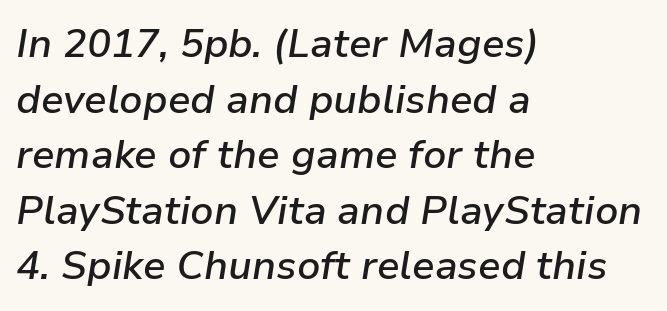
Notice how the passage keeps a crisp vertical edge on the left only. The sample has been set in demibold, a notch under bold. Compared with typical paragraphs, the rows here are spaced about the same. This sample has the flowing, uneven cadence of proportional lettering.
